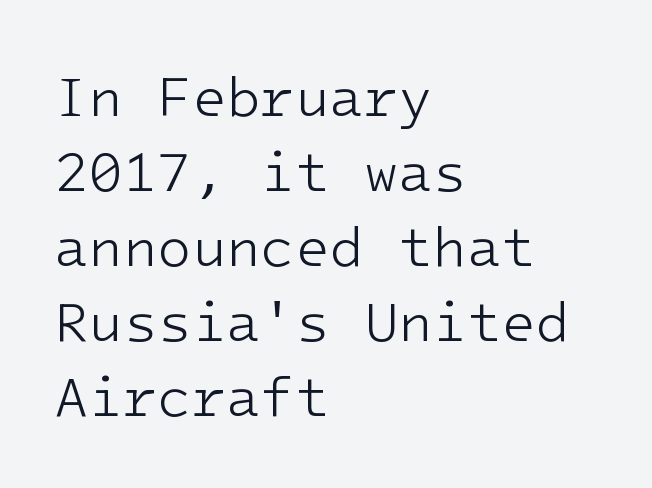
{"serif": "no", "italic": "no", "bold": "no", "weight": "light", "width": "normal", "stroke_contrast": "low", "x_height": "medium", "monospaced": "yes", "underline": "no", "align": "left", "line_spacing": "normal", "line_spacing_ratio": 1.34, "letter_spacing": "normal", "letter_spacing_em": 0.0, "glyph_px": 56}
